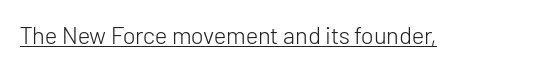
Underlined type. When letters stand straight like this, we call the style roman or upright. The line texture is even and compact thanks to regular tracking. The strokes carry an ordinary text weight at most.
